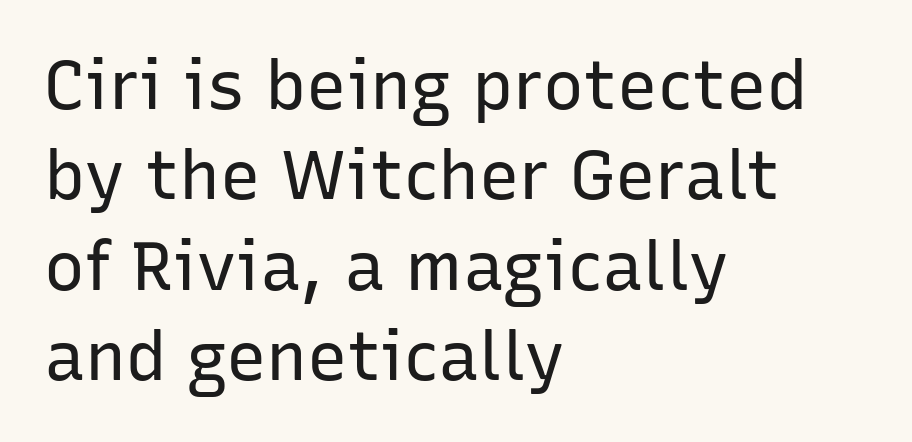
Q: Is the text bold? A: No.
Q: Is the text italic (slanted)? A: No, it is upright.
Q: Is the typeface a serif or a sans-serif typeface? A: Sans-serif.
Q: Is the text underlined? A: No.
Q: How is the paragraph aligned? A: Left-aligned.
Q: Is the spacing between letters normal or unusually wide? A: Normal.
Q: Is the spacing between lines tight, normal or loose? A: Normal.
Q: Width (condensed, normal, or wide)? A: Normal.
Q: Stroke contrast? A: Low.
Q: x-height? A: Medium.
Q: Monospaced? A: No.
